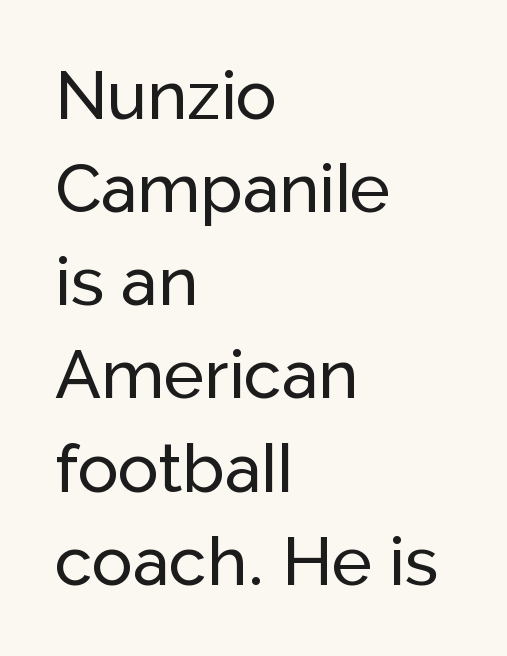
Q: Is the text italic (slanted)? A: No, it is upright.
Q: Is the typeface a serif or a sans-serif typeface? A: Sans-serif.
Q: Is the text underlined? A: No.
Q: How is the paragraph aligned? A: Left-aligned.
Q: Is the spacing between letters normal or unusually wide? A: Normal.
Q: Is the spacing between lines tight, normal or loose? A: Normal.
Q: Width (condensed, normal, or wide)? A: Normal.
Q: Stroke contrast? A: Low.
Q: x-height? A: Medium.
Q: Monospaced? A: No.
